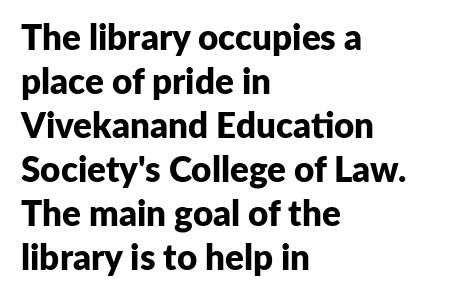
This sample uses plain, unmodified letter spacing. In terms of weight, the rendering is a true, heavy bold. Has an underline been added? It has not. Characters remain perfectly vertical along every line.
